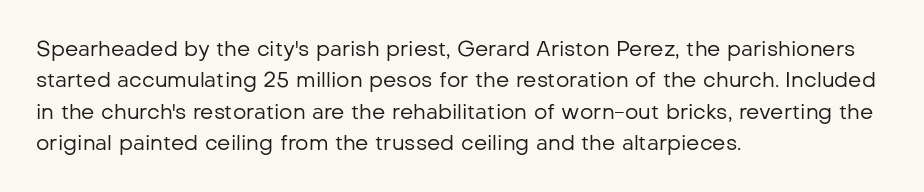
{"italic": "no", "bold": "no", "underline": "no", "align": "left", "line_spacing": "normal", "line_spacing_ratio": 1.49, "letter_spacing": "normal", "letter_spacing_em": 0.0, "glyph_px": 21}
